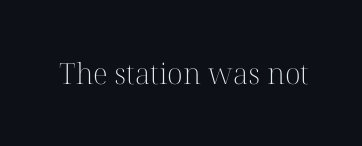
Serif or sans? Serif — the stroke terminals have little feet. Proportional: the letters do not fall into vertical columns. The baseline area is clear. Every character sits straight up, as roman type does. The typeface has the unassuming heft of standard copy or less.
